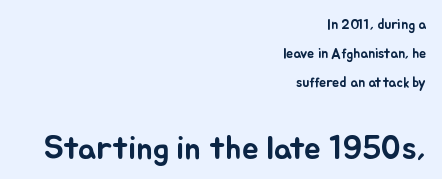
The image shows 33 px text type, upright; set right-aligned, loose line spacing (2.06x), normal letter spacing, not underlined; the second (bottom) block is 2.36x larger; low stroke contrast and a small x-height.
